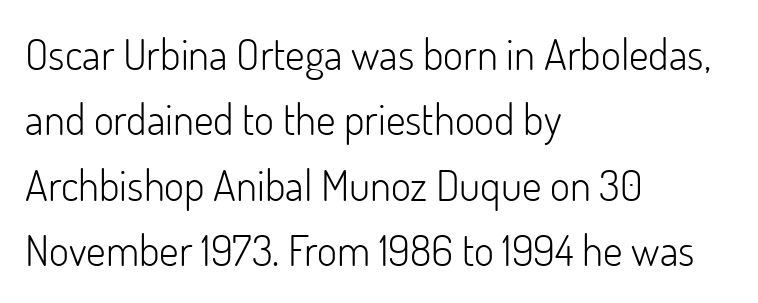
{"serif": "no", "italic": "no", "bold": "no", "weight": "light", "width": "normal", "stroke_contrast": "low", "x_height": "small", "monospaced": "no", "underline": "no", "align": "left", "line_spacing": "normal", "line_spacing_ratio": 1.52, "letter_spacing": "normal", "letter_spacing_em": 0.0, "glyph_px": 43}
